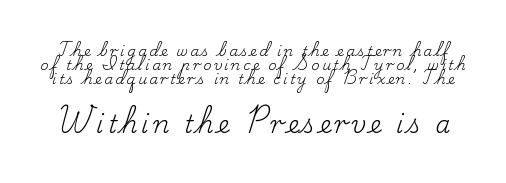
Leading: reduced. Words float on clear page, feet unadorned. Character size in the trailing block exceeds that of the leading block. Is the type heavy? It reads as light-to-regular instead.
